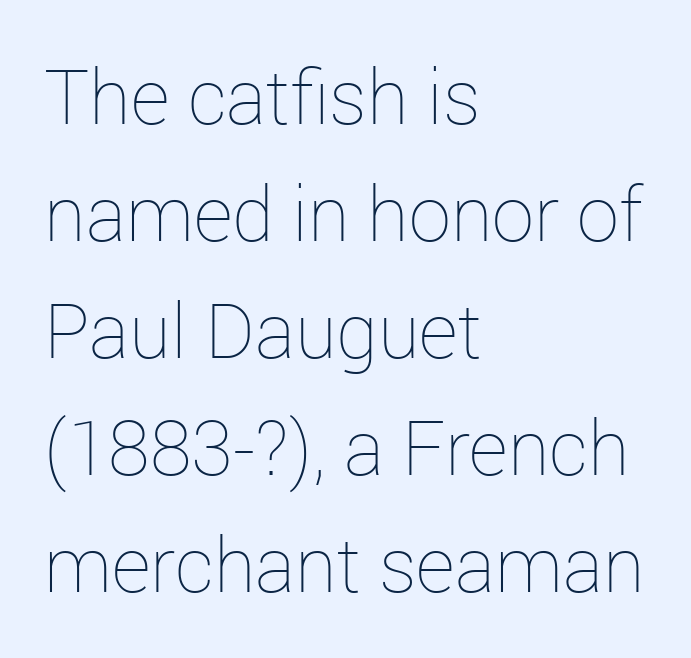
The image shows 76 px thin type, upright; set left-aligned, normal line spacing (1.54x), normal letter spacing, not underlined; low stroke contrast and a medium x-height.
